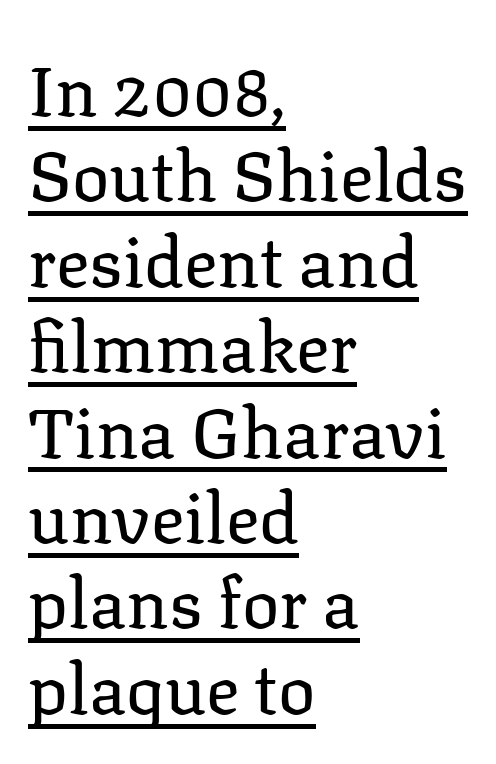
Q: Is the text bold? A: No.
Q: Is the text italic (slanted)? A: No, it is upright.
Q: Is the typeface a serif or a sans-serif typeface? A: Serif.
Q: Is the text underlined? A: Yes.
Q: How is the paragraph aligned? A: Left-aligned.
Q: Is the spacing between letters normal or unusually wide? A: Normal.
Q: Width (condensed, normal, or wide)? A: Normal.
Q: Stroke contrast? A: Low.
Q: x-height? A: Medium.
Q: Monospaced? A: No.
